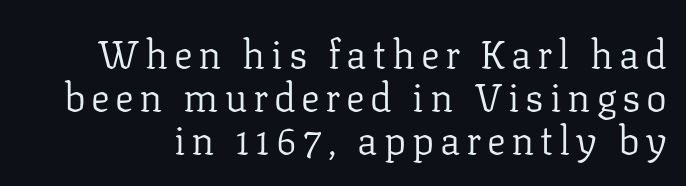
The image shows 39 px regular-weight serif type, upright; set tight line spacing (1.1x), not underlined; low stroke contrast and a medium x-height.
